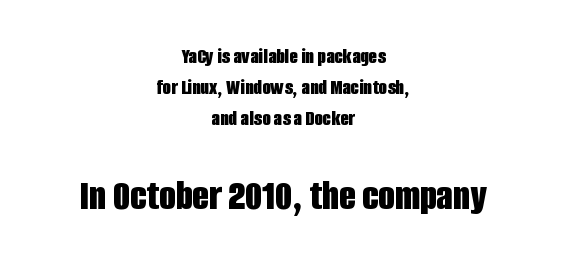
{"serif": "no", "italic": "no", "bold": "yes", "weight": "bold", "width": "condensed", "stroke_contrast": "low", "x_height": "large", "monospaced": "no", "underline": "no", "align": "center", "line_spacing": "normal", "line_spacing_ratio": 1.41, "letter_spacing": "normal", "letter_spacing_em": 0.0, "larger_block": "second", "size_ratio": 1.95, "glyph_px": 43}
